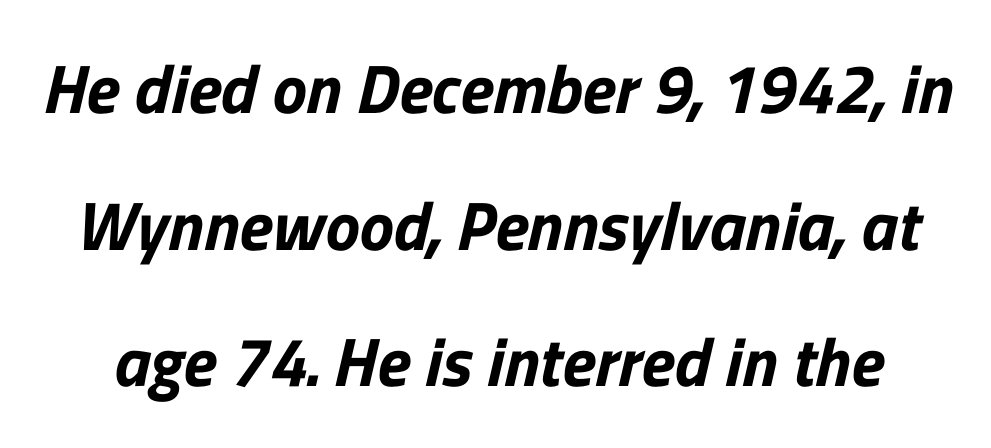
Q: Is the typeface a serif or a sans-serif typeface? A: Sans-serif.
Q: Is the text underlined? A: No.
Q: Is the spacing between letters normal or unusually wide? A: Normal.
Q: Is the spacing between lines tight, normal or loose? A: Loose.
Q: Width (condensed, normal, or wide)? A: Normal.
Q: Stroke contrast? A: Low.
Q: x-height? A: Medium.
Q: Monospaced? A: No.
